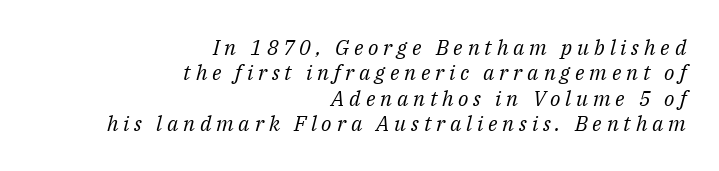
Q: Is the text bold? A: No.
Q: Is the text italic (slanted)? A: Yes, it leans right by about 14 degrees.
Q: Is the text underlined? A: No.
Q: How is the paragraph aligned? A: Right-aligned.
Q: Is the spacing between letters normal or unusually wide? A: Unusually wide.
